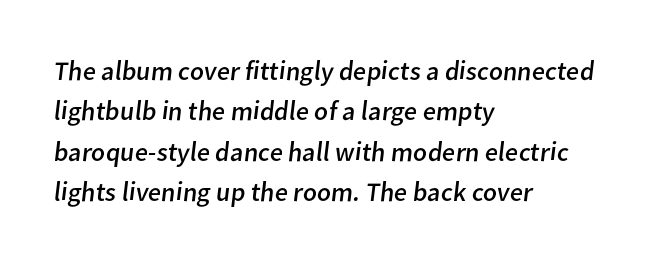
The image shows 27 px text type; set left-aligned, normal line spacing (1.5x), normal letter spacing, not underlined.
